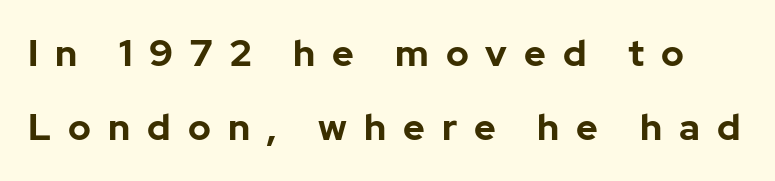
{"serif": "no", "italic": "no", "bold": "yes", "weight": "bold", "width": "normal", "stroke_contrast": "low", "x_height": "medium", "monospaced": "no", "underline": "no", "line_spacing": "loose", "line_spacing_ratio": 2.01, "letter_spacing": "wide", "letter_spacing_em": 0.46, "glyph_px": 37}
